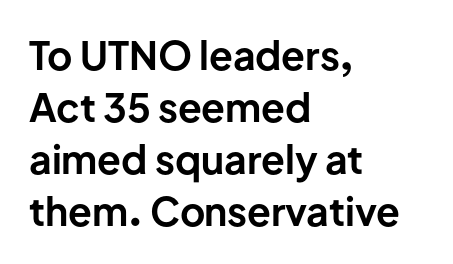
Think of a printed novel: that variable character pitch is what you see here. Nope, not italic — everything's standing straight. The line texture is even and compact thanks to regular tracking. Leading matches the norm, producing a regular column.
